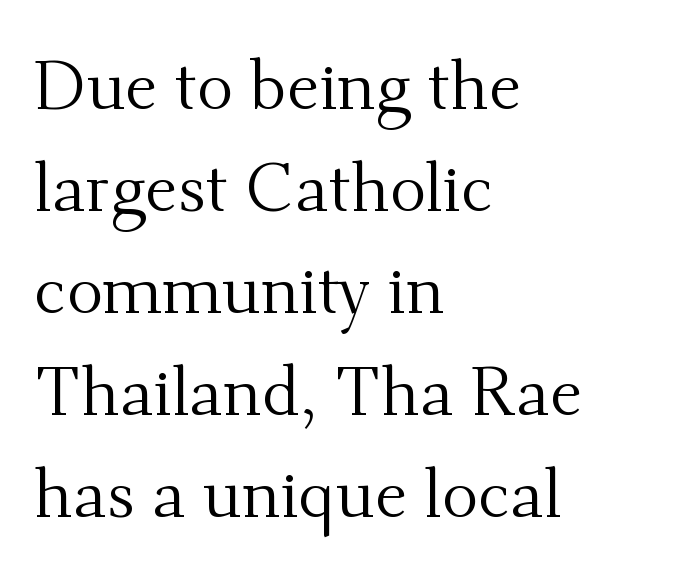
Baseline-to-baseline distance is the conventional proportion of letter height. The weight would be labelled regular, book, light, or lighter still. The baseline area is clear. This sample has the flowing, uneven cadence of proportional lettering. Glyph-to-glyph distance matches everyday printed text.
